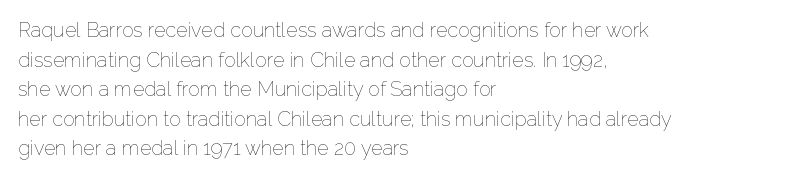
{"italic": "no", "bold": "no", "underline": "no", "align": "left", "line_spacing": "normal", "line_spacing_ratio": 1.48, "letter_spacing": "normal", "letter_spacing_em": 0.0, "glyph_px": 20}
